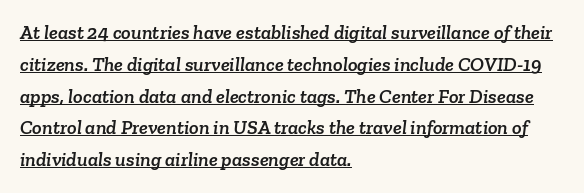
The image shows 20 px text type; set left-aligned, normal line spacing (1.59x), normal letter spacing, underlined.
